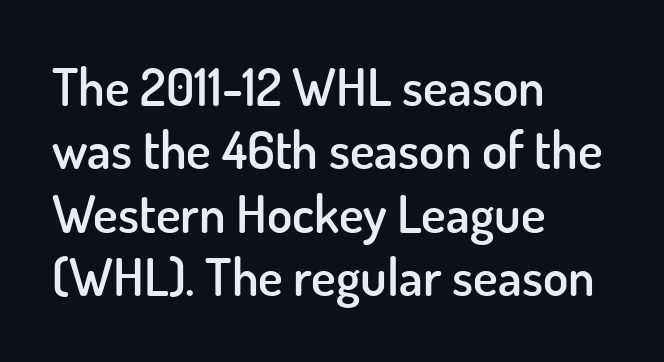
The image shows 52 px semibold sans-serif type, upright; set left-aligned, line spacing 1.22x, normal letter spacing, not underlined; low stroke contrast and a small x-height.
